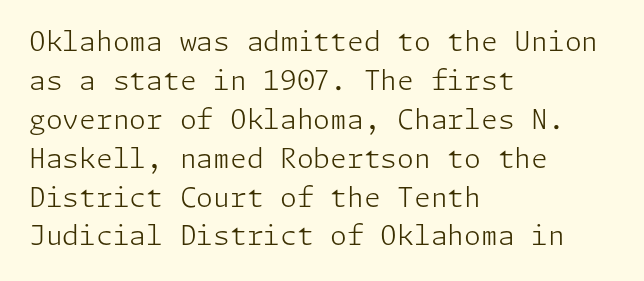
Nothing heavy about these letters — not bold at all. The block of text has a typical density, with ordinary space between rows. Posture: straight, roman, zero tilt. Quick note: underline off. The letterforms sit shoulder to shoulder at normal distance.
